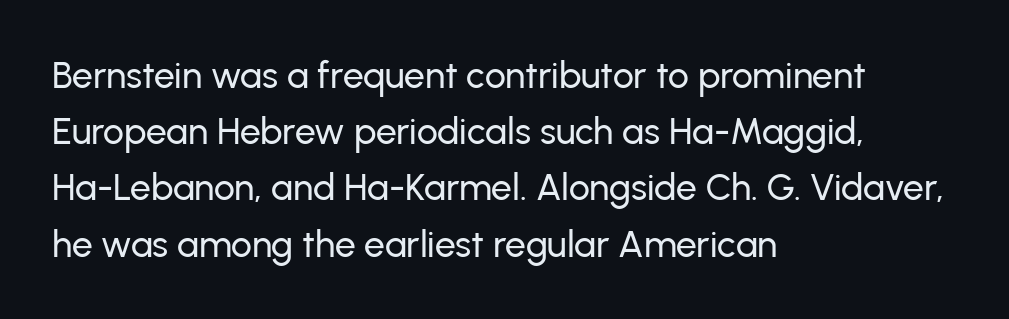
{"serif": "no", "italic": "no", "width": "normal", "stroke_contrast": "low", "x_height": "medium", "monospaced": "no", "underline": "no", "align": "left", "line_spacing": "normal", "line_spacing_ratio": 1.52, "letter_spacing": "normal", "letter_spacing_em": 0.0, "glyph_px": 37}
